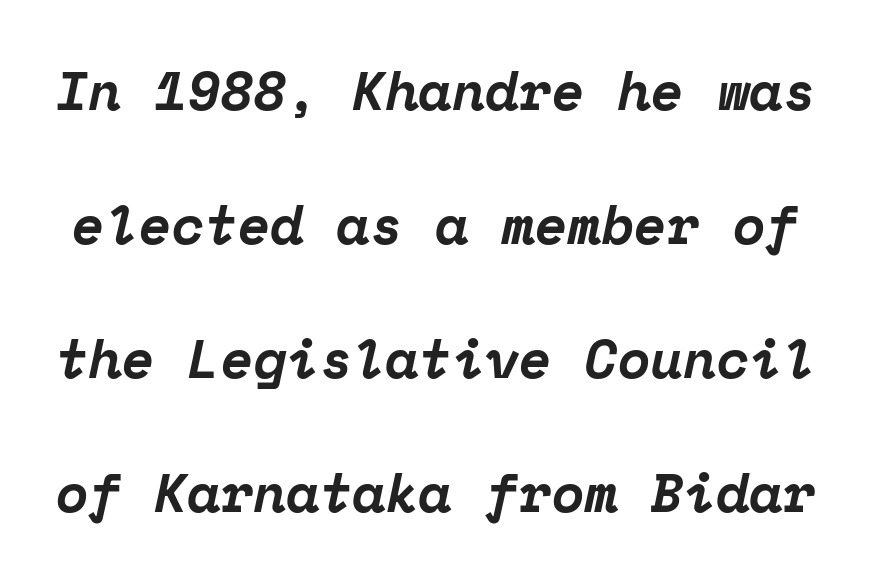
The image shows 54 px bold serif type, italic (leaning right), monospaced; set loose line spacing (2.48x), normal letter spacing, not underlined; low stroke contrast and a medium x-height.
